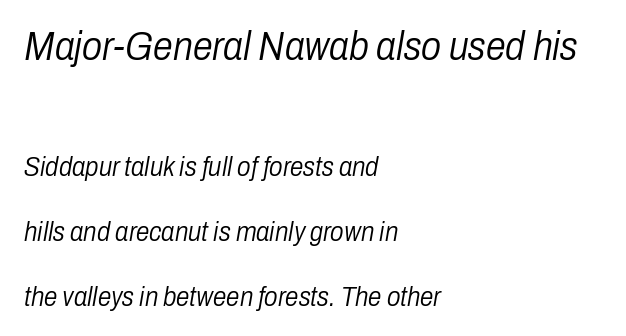
The image shows 40 px light, condensed type, italic (leaning right); set left-aligned, loose line spacing (2.4x), normal letter spacing, not underlined; the first (top) block is 1.48x larger; low stroke contrast and a medium x-height.
